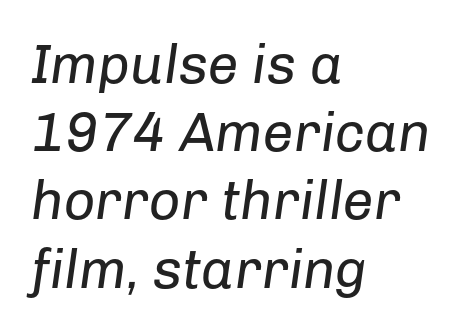
The tracking reads as untouched default to a designer's eye. Weight class: somewhere from thin through regular. Characters are canted at an angle relative to the baseline's perpendicular. Left-aligned paragraph, ragged on the right. The words here are not underlined. A typesetter would call this proportional, since set widths differ per character.
